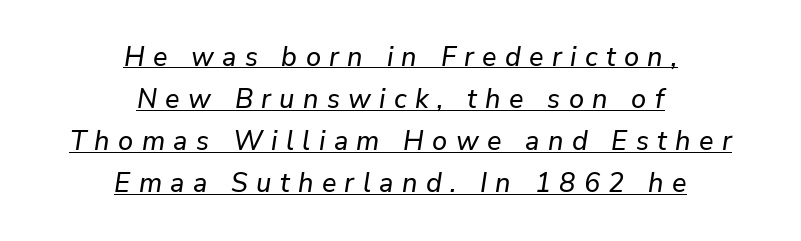
The image shows 27 px text type, italic (leaning right); set centered, normal line spacing (1.56x), unusually wide letter spacing (+0.31 em), underlined.
